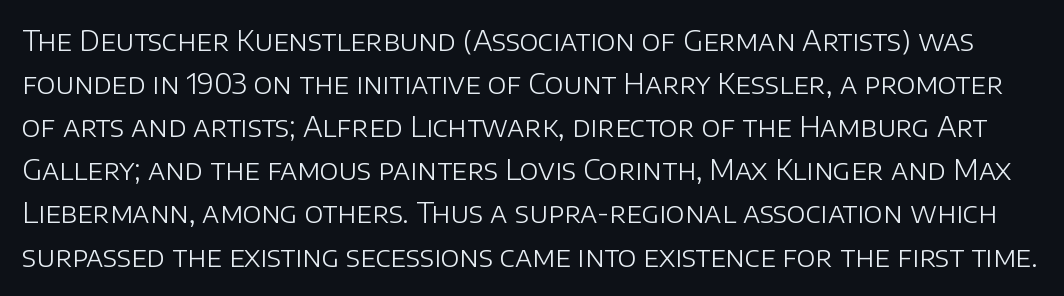
Ink coverage per letter is moderate at most. A normal amount of white space separates one row of letters from the next. Here the glyphs are tracked normally, forming tight word shapes. Has an underline been added? It has not. What kind of face is this? One without serifs — a sans.
